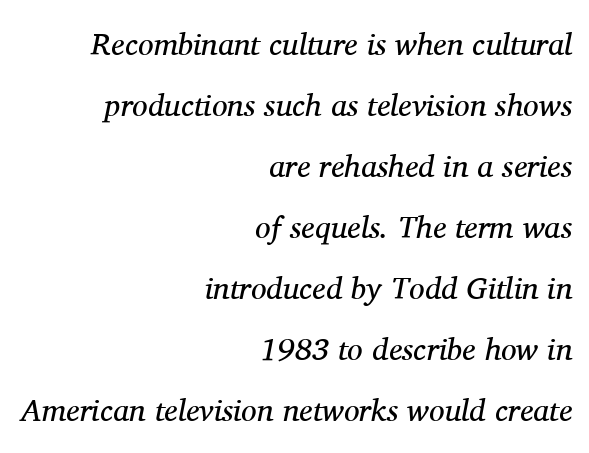
The image shows 31 px regular-weight serif type, italic (leaning right); set right-aligned, loose line spacing (1.97x), normal letter spacing, not underlined; medium stroke contrast and a medium x-height.
